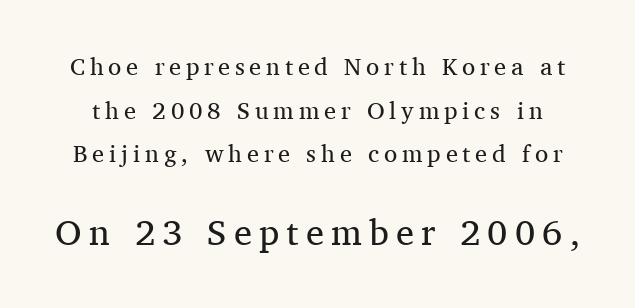
The image shows 36 px regular-weight serif type, upright; set line spacing 1.82x, unusually wide letter spacing (+0.2 em), not underlined; the second (bottom) block is 1.5x larger; medium stroke contrast and a medium x-height.
